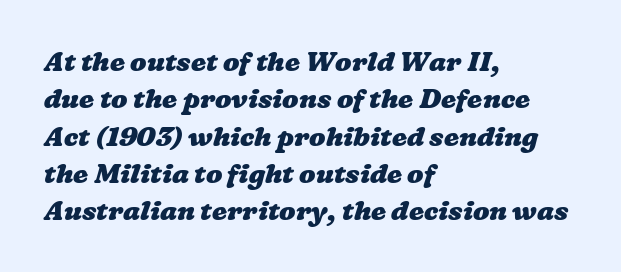
{"bold": "yes", "underline": "no", "align": "left", "line_spacing": "normal", "line_spacing_ratio": 1.38, "letter_spacing": "normal", "letter_spacing_em": 0.0, "glyph_px": 27}
